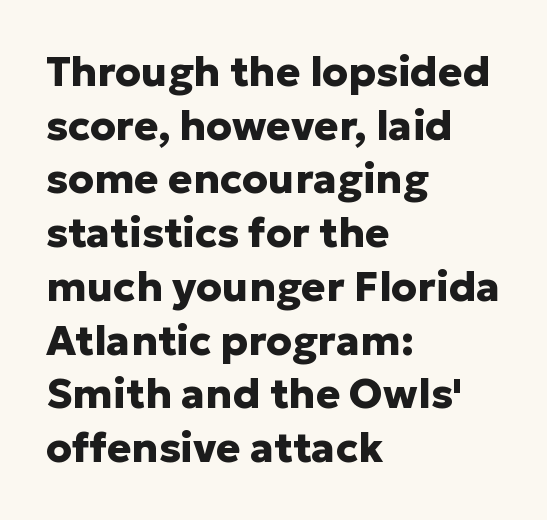
{"serif": "no", "italic": "no", "bold": "yes", "weight": "heavy", "width": "normal", "stroke_contrast": "low", "x_height": "medium", "monospaced": "no", "underline": "no", "align": "left", "line_spacing": "normal", "line_spacing_ratio": 1.31, "letter_spacing": "normal", "letter_spacing_em": 0.0, "glyph_px": 41}
